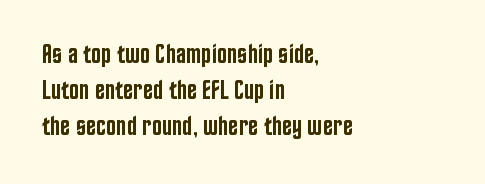
The image shows 27 px text type, upright; set left-aligned, normal line spacing (1.33x), normal letter spacing, not underlined.
